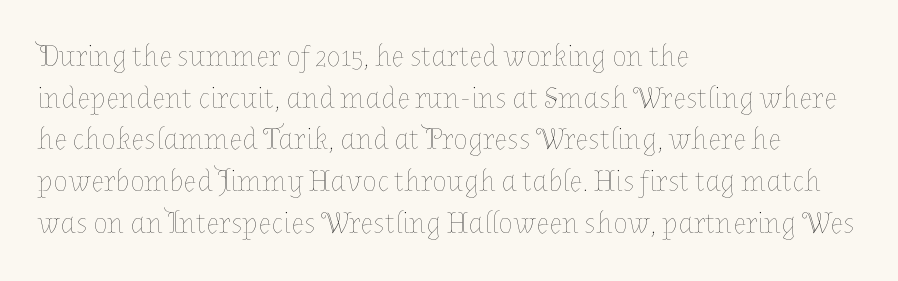
Horizontal bands of white between lines are of average thickness. Summary of weight: not heavy and not bold. Every stem runs plumb, perpendicular to the baseline. The face used here is rendered with its standard letterfit. One-word summary of the alignment: left. Has an underline been added? It has not.
